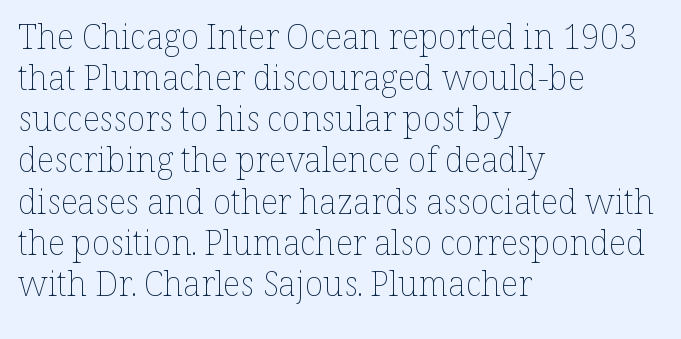
{"italic": "no", "bold": "no", "weight": "thin", "width": "normal", "stroke_contrast": "low", "x_height": "medium", "monospaced": "no", "underline": "no", "align": "left", "line_spacing_ratio": 1.21, "letter_spacing": "normal", "letter_spacing_em": 0.0, "glyph_px": 34}
